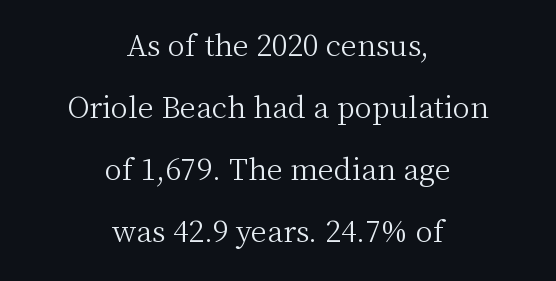
{"serif": "yes", "italic": "no", "bold": "no", "weight": "light", "width": "normal", "stroke_contrast": "medium", "x_height": "medium", "monospaced": "no", "underline": "no", "align": "center", "line_spacing": "loose", "line_spacing_ratio": 2.14, "letter_spacing": "normal", "letter_spacing_em": 0.0, "glyph_px": 29}
